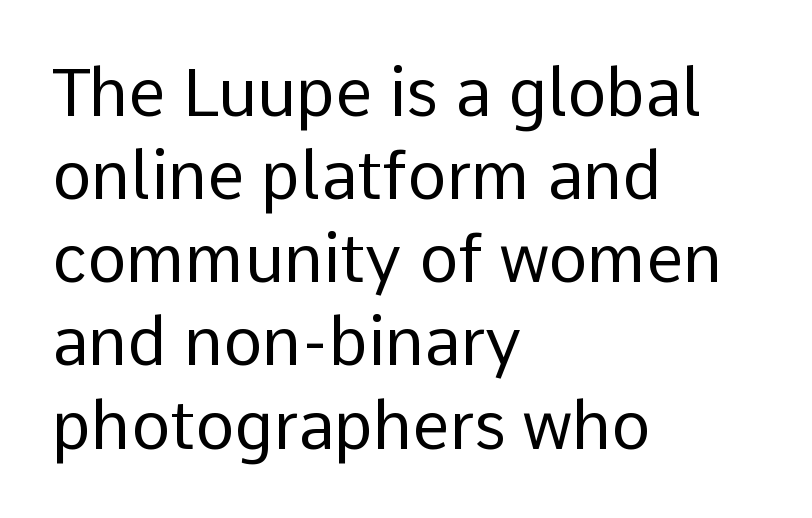
{"serif": "no", "italic": "no", "bold": "no", "weight": "regular", "width": "normal", "stroke_contrast": "low", "x_height": "medium", "monospaced": "no", "underline": "no", "align": "left", "line_spacing": "normal", "line_spacing_ratio": 1.26, "letter_spacing": "normal", "letter_spacing_em": 0.0, "glyph_px": 66}
